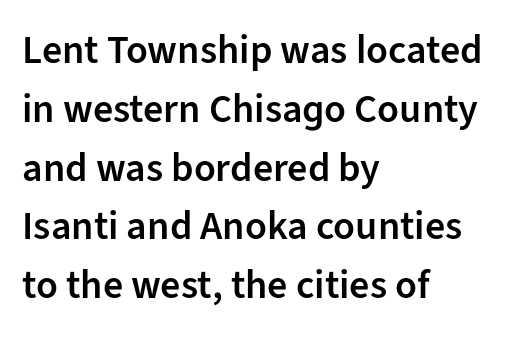
The image shows 40 px semibold sans-serif type, upright; set left-aligned, normal line spacing (1.47x), normal letter spacing, not underlined; low stroke contrast and a medium x-height.
